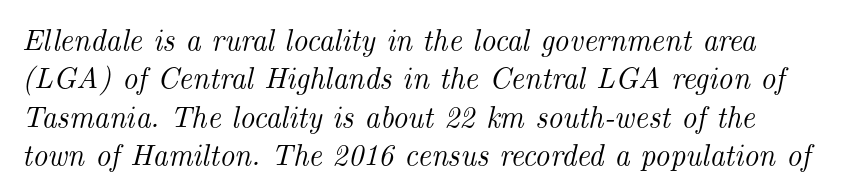
The image shows 30 px serif type, italic (leaning right); set normal line spacing (1.28x), normal letter spacing, not underlined; medium stroke contrast and a small x-height.
